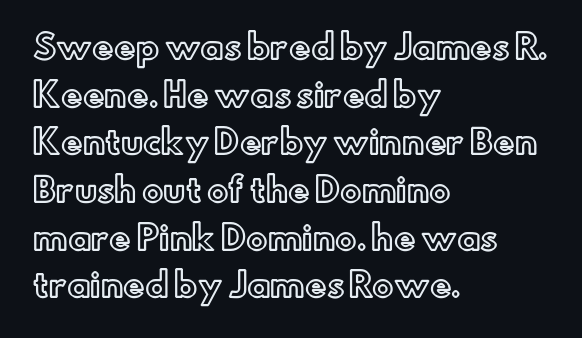
The image shows 32 px text type, upright; set left-aligned, normal line spacing (1.49x), normal letter spacing, not underlined; a small x-height.
